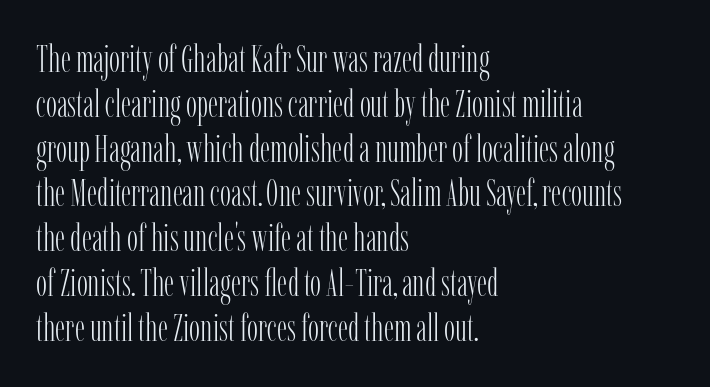
{"serif": "yes", "italic": "no", "bold": "no", "weight": "light", "width": "condensed", "stroke_contrast": "low", "x_height": "medium", "monospaced": "no", "underline": "no", "align": "left", "line_spacing_ratio": 1.21, "letter_spacing": "normal", "letter_spacing_em": 0.0, "glyph_px": 37}
